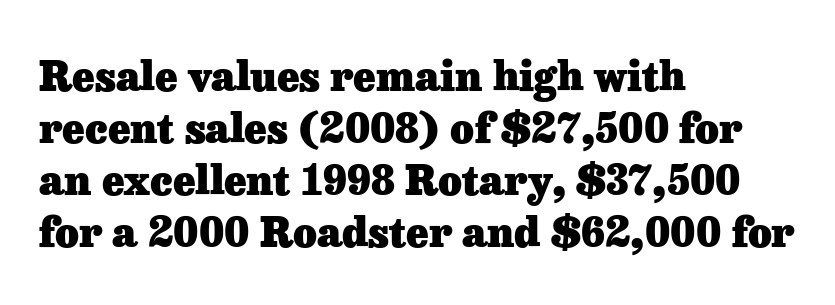
{"serif": "yes", "italic": "no", "bold": "yes", "weight": "heavy", "width": "normal", "stroke_contrast": "low", "x_height": "medium", "monospaced": "no", "underline": "no", "align": "left", "line_spacing": "normal", "line_spacing_ratio": 1.27, "letter_spacing": "normal", "letter_spacing_em": 0.0, "glyph_px": 41}
